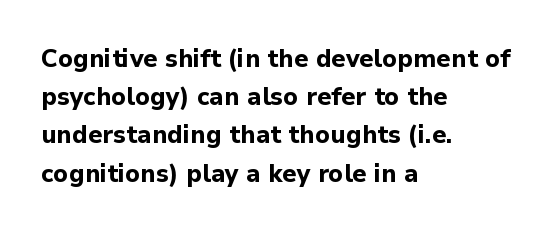
Q: Is the text bold? A: Yes.
Q: Is the text italic (slanted)? A: No, it is upright.
Q: Is the text underlined? A: No.
Q: How is the paragraph aligned? A: Left-aligned.
Q: Is the spacing between letters normal or unusually wide? A: Normal.
Q: Is the spacing between lines tight, normal or loose? A: Normal.
